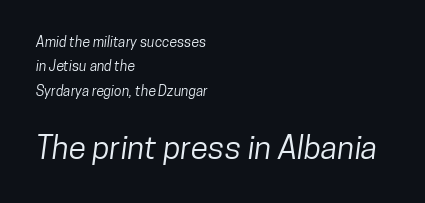
Unmarked baselines from the first word to the last. Compared with typical body copy, the letter spacing here is the same. A typesetter would label this face a sans. Note: smaller setting up top, larger setting below. Proportional: the letters do not fall into vertical columns. The ragged edge is on the right, which tells us the setting is flush left.
